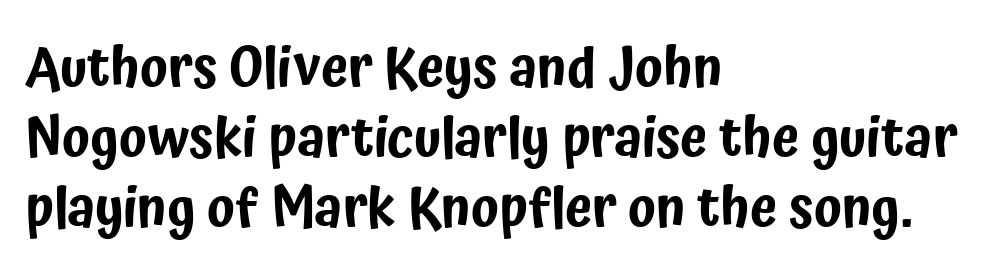
{"serif": "no", "italic": "no", "width": "condensed", "stroke_contrast": "low", "x_height": "medium", "monospaced": "no", "underline": "no", "align": "left", "line_spacing": "normal", "line_spacing_ratio": 1.27, "letter_spacing": "normal", "letter_spacing_em": 0.0, "glyph_px": 55}
